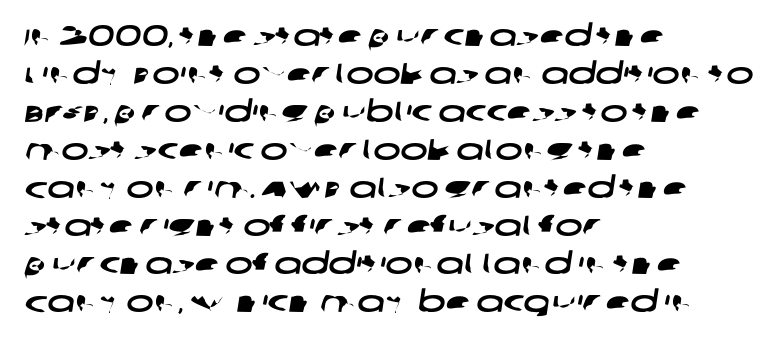
Q: Is the typeface a serif or a sans-serif typeface? A: Sans-serif.
Q: Is the text underlined? A: No.
Q: How is the paragraph aligned? A: Left-aligned.
Q: Is the spacing between letters normal or unusually wide? A: Normal.
Q: Is the spacing between lines tight, normal or loose? A: Normal.
Q: Width (condensed, normal, or wide)? A: Wide.
Q: Stroke contrast? A: Low.
Q: x-height? A: Large.
Q: Monospaced? A: No.
